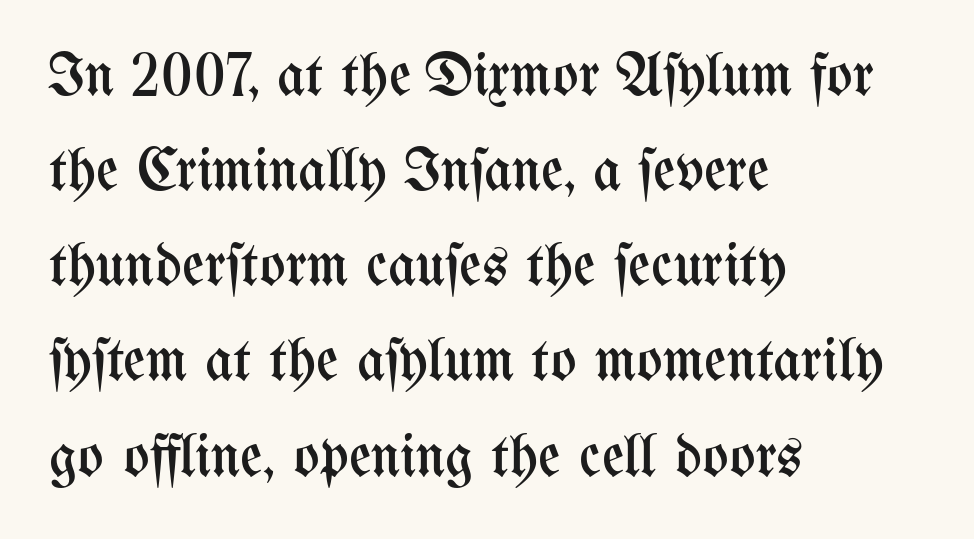
Q: Is the text bold? A: No.
Q: Is the text italic (slanted)? A: No, it is upright.
Q: Is the text underlined? A: No.
Q: How is the paragraph aligned? A: Left-aligned.
Q: Is the spacing between letters normal or unusually wide? A: Normal.
Q: Is the spacing between lines tight, normal or loose? A: Normal.
Q: Width (condensed, normal, or wide)? A: Condensed.
Q: Stroke contrast? A: Medium.
Q: x-height? A: Medium.
Q: Monospaced? A: No.
